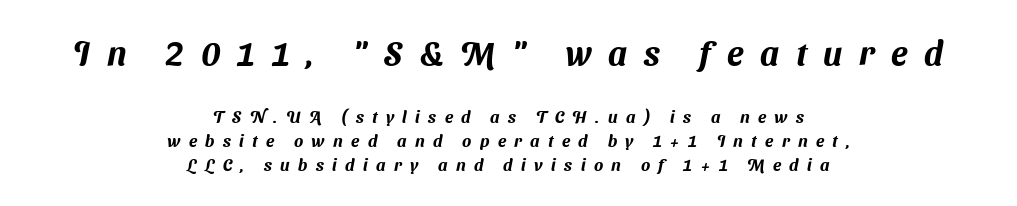
The tracking jumps out immediately: characters are airy and widely separated. The designer went with a sans here, leaving each stem footless. Varying glyph widths throughout — classic text-font behaviour. The block of text has a typical density, with ordinary space between rows. Between these two stacked blocks, the higher one wins on size.
